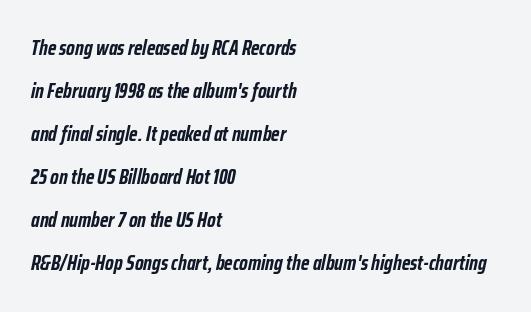
{"italic": "yes", "lean": "right", "slant_degrees": 12, "bold": "yes", "underline": "no", "align": "left", "line_spacing": "loose", "line_spacing_ratio": 2.05, "letter_spacing": "normal", "letter_spacing_em": 0.0, "glyph_px": 21}
